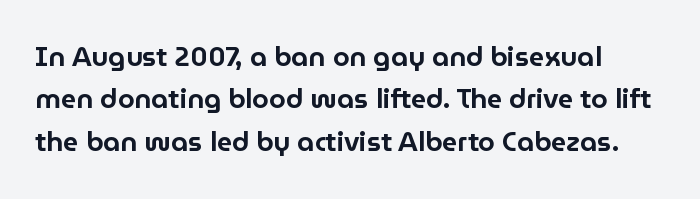
Successive baselines arrive at the customary interval. Tall strokes in this sample are plumb rather than angled. Where is the straight margin? On the left. Lines of text with bare space underneath. Each word holds together tightly as a unit, with standard inter-letter gaps.
